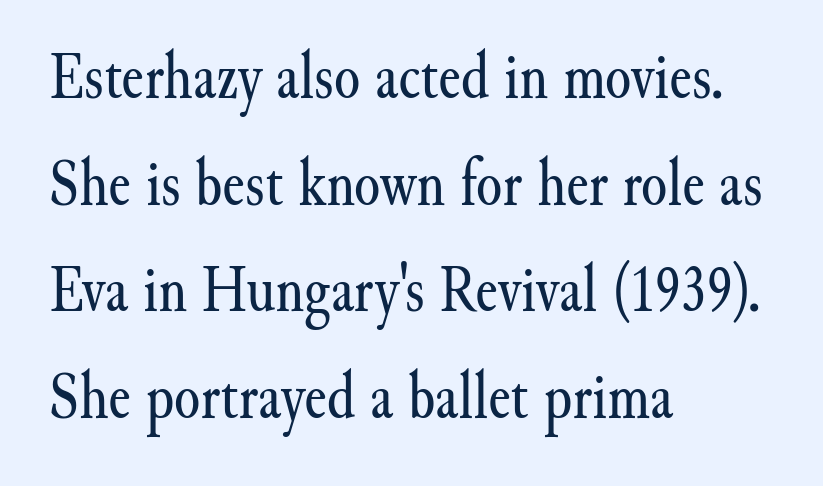
{"serif": "yes", "italic": "no", "bold": "no", "weight": "regular", "width": "normal", "stroke_contrast": "medium", "x_height": "small", "monospaced": "no", "underline": "no", "align": "left", "line_spacing": "normal", "line_spacing_ratio": 1.59, "letter_spacing": "normal", "letter_spacing_em": 0.0, "glyph_px": 67}
